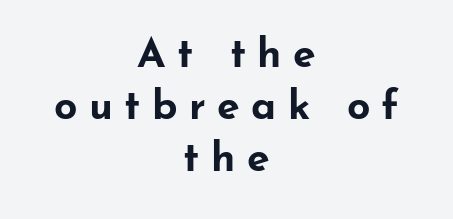
The image shows 41 px bold, wide sans-serif type, upright; set centered, normal line spacing (1.27x), unusually wide letter spacing (+0.28 em), not underlined; low stroke contrast and a small x-height.
